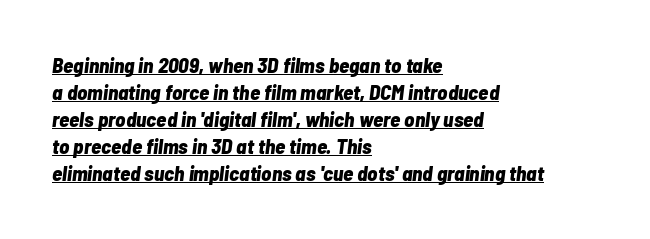
{"italic": "yes", "lean": "right", "slant_degrees": 7, "bold": "yes", "underline": "yes", "align": "left", "line_spacing": "normal", "line_spacing_ratio": 1.29, "letter_spacing": "normal", "letter_spacing_em": 0.0, "glyph_px": 21}
